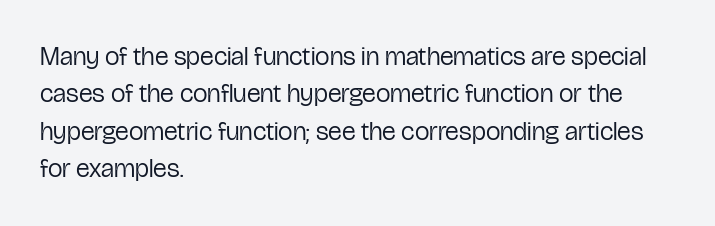
The image shows 26 px text type, upright; set left-aligned, normal line spacing (1.44x), normal letter spacing, not underlined.
